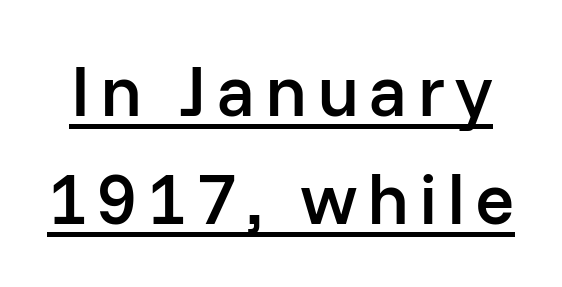
This is underlined copy, the kind a proofreader might mark for attention. The strokes are fattened partway — semibold, not bold. Nope, no serifs anywhere on these letters. Proportional: the letters do not fall into vertical columns.
